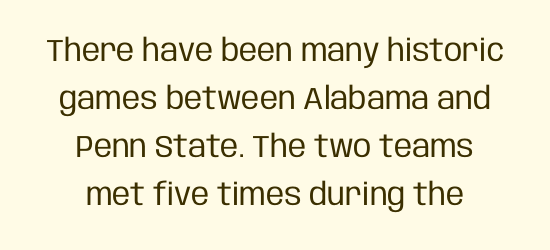
Spacing verdict: proportional, widths tailored to each character. Are there feet on the stems? There aren't — it's a sans. A bare baseline throughout the passage. Layout note: lines centered.
